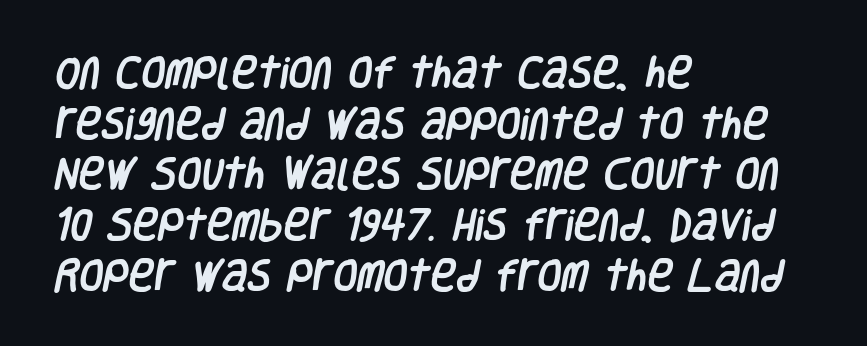
Q: Is the typeface a serif or a sans-serif typeface? A: Sans-serif.
Q: Is the text underlined? A: No.
Q: How is the paragraph aligned? A: Left-aligned.
Q: Is the spacing between letters normal or unusually wide? A: Normal.
Q: Is the spacing between lines tight, normal or loose? A: Normal.
Q: Width (condensed, normal, or wide)? A: Condensed.
Q: Stroke contrast? A: Low.
Q: x-height? A: Large.
Q: Monospaced? A: No.
